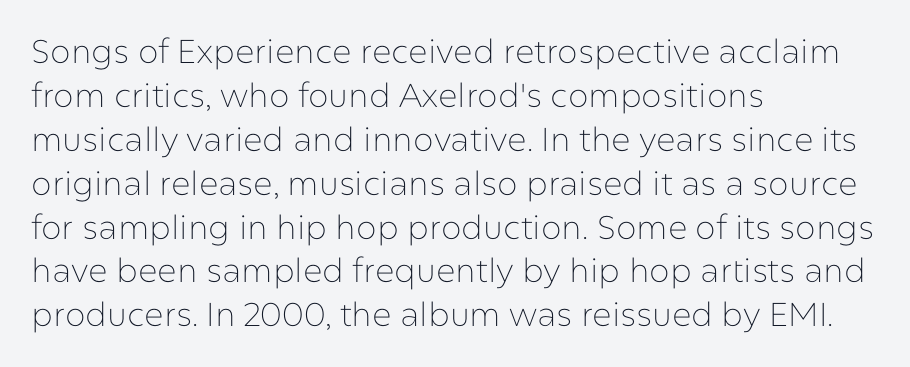
The image shows 33 px thin sans-serif type, upright; set left-aligned, normal line spacing (1.33x), normal letter spacing, not underlined; low stroke contrast and a medium x-height.
